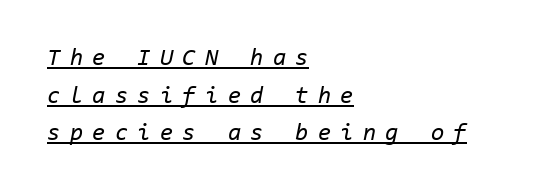
{"italic": "yes", "lean": "right", "slant_degrees": 11, "bold": "no", "underline": "yes", "align": "left", "line_spacing": "normal", "line_spacing_ratio": 1.57, "letter_spacing": "wide", "letter_spacing_em": 0.39, "glyph_px": 24}
